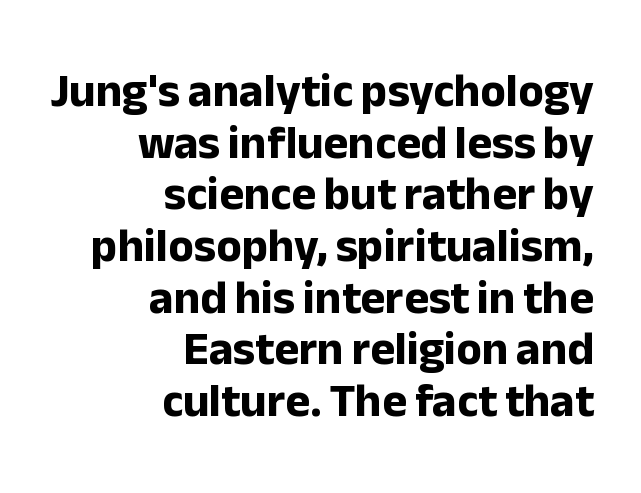
This block would grow much taller if given ordinary leading; it's compressed now. You'd pick this weight for a headline — it's a proper bold. All the whitespace from short lines collects on the left. The letters carry no serifs — their stems end cleanly without finishing strokes. Is this a fixed-width face? No — the glyphs have proportional, varying widths.
